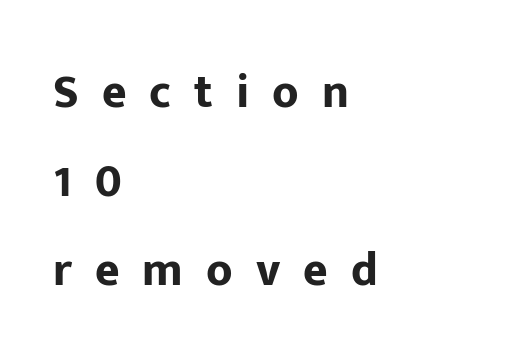
Q: Is the text bold? A: Yes.
Q: Is the text italic (slanted)? A: No, it is upright.
Q: Is the typeface a serif or a sans-serif typeface? A: Sans-serif.
Q: Is the text underlined? A: No.
Q: How is the paragraph aligned? A: Left-aligned.
Q: Is the spacing between letters normal or unusually wide? A: Unusually wide.
Q: Width (condensed, normal, or wide)? A: Normal.
Q: Stroke contrast? A: Low.
Q: x-height? A: Medium.
Q: Monospaced? A: No.
